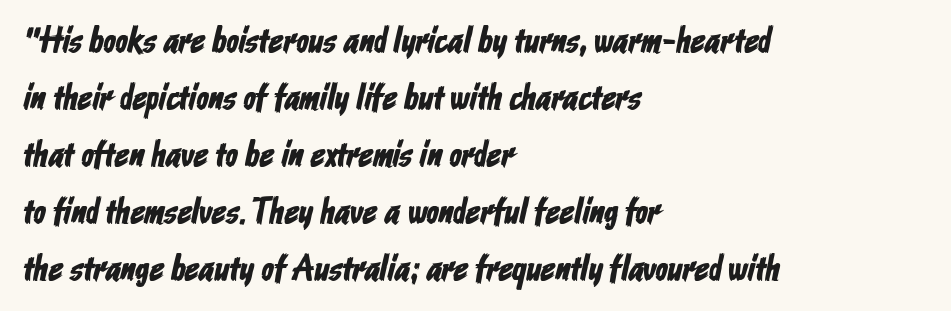
Q: Is the typeface a serif or a sans-serif typeface? A: Sans-serif.
Q: Is the text underlined? A: No.
Q: How is the paragraph aligned? A: Left-aligned.
Q: Is the spacing between letters normal or unusually wide? A: Normal.
Q: Is the spacing between lines tight, normal or loose? A: Normal.
Q: Width (condensed, normal, or wide)? A: Condensed.
Q: Stroke contrast? A: Low.
Q: x-height? A: Medium.
Q: Monospaced? A: No.
